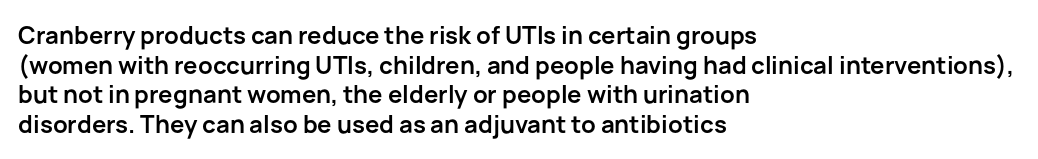
{"italic": "no", "bold": "yes", "underline": "no", "align": "left", "line_spacing_ratio": 1.23, "letter_spacing": "normal", "letter_spacing_em": 0.0, "glyph_px": 24}
